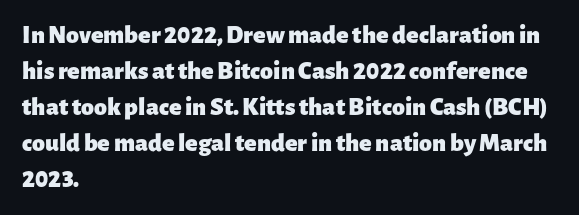
The image shows 26 px bold type, upright; set left-aligned, normal line spacing (1.38x), normal letter spacing, not underlined.
